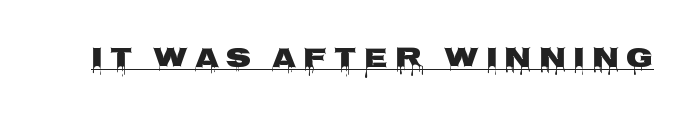
{"serif": "no", "italic": "no", "bold": "yes", "weight": "heavy", "width": "wide", "stroke_contrast": "low", "x_height": "large", "monospaced": "no", "underline": "yes", "letter_spacing": "wide", "letter_spacing_em": 0.24, "glyph_px": 28}
